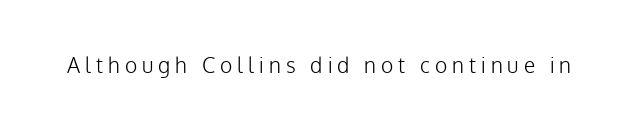
{"italic": "no", "bold": "no", "underline": "no", "letter_spacing": "wide", "letter_spacing_em": 0.24, "glyph_px": 21}
